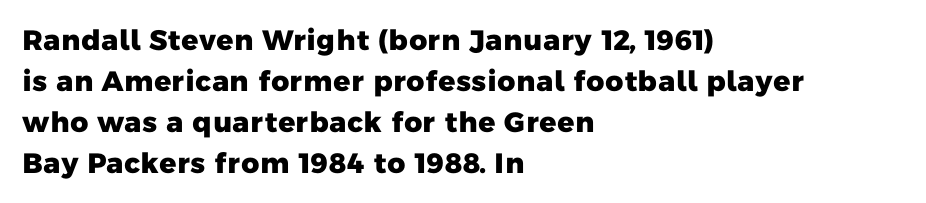
Q: Is the text bold? A: Yes.
Q: Is the typeface a serif or a sans-serif typeface? A: Sans-serif.
Q: Is the text underlined? A: No.
Q: How is the paragraph aligned? A: Left-aligned.
Q: Is the spacing between letters normal or unusually wide? A: Normal.
Q: Is the spacing between lines tight, normal or loose? A: Normal.
Q: Width (condensed, normal, or wide)? A: Normal.
Q: Stroke contrast? A: Low.
Q: x-height? A: Medium.
Q: Monospaced? A: No.
